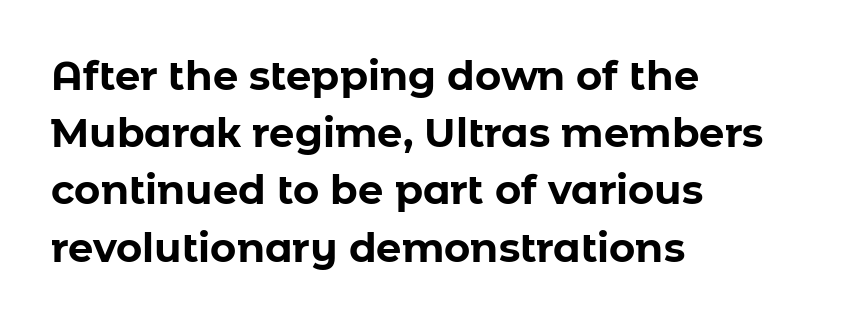
The font's upright variant was chosen for this text. The rendering anchors every line to the left-hand side. The face used here is a sans, in the tradition of grotesques and geometrics. The passage shown is typed in a proportional face where columns would drift.
